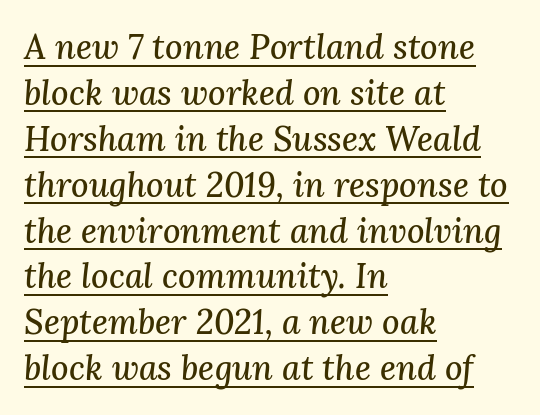
{"serif": "yes", "italic": "yes", "lean": "right", "slant_degrees": 3, "width": "normal", "stroke_contrast": "medium", "x_height": "medium", "monospaced": "no", "underline": "yes", "align": "left", "line_spacing": "normal", "line_spacing_ratio": 1.35, "letter_spacing": "normal", "letter_spacing_em": 0.0, "glyph_px": 34}
